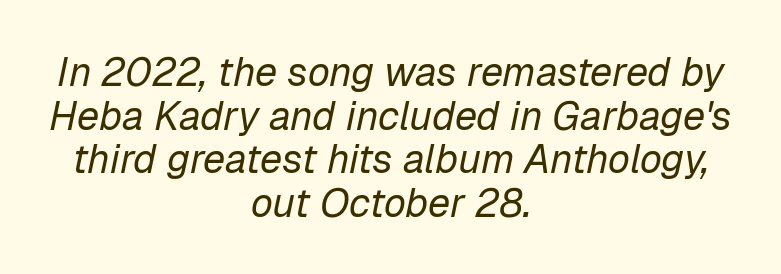
{"italic": "yes", "lean": "right", "slant_degrees": 12, "bold": "no", "weight": "regular", "width": "normal", "stroke_contrast": "low", "x_height": "medium", "monospaced": "no", "underline": "no", "align": "center", "line_spacing": "tight", "line_spacing_ratio": 1.09, "letter_spacing": "normal", "letter_spacing_em": 0.0, "glyph_px": 40}
